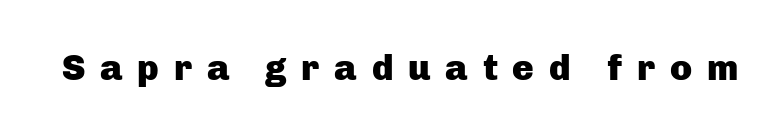
Q: Is the text bold? A: Yes.
Q: Is the text italic (slanted)? A: No, it is upright.
Q: Is the typeface a serif or a sans-serif typeface? A: Sans-serif.
Q: Is the text underlined? A: No.
Q: Is the spacing between letters normal or unusually wide? A: Unusually wide.
Q: Width (condensed, normal, or wide)? A: Normal.
Q: Stroke contrast? A: Low.
Q: x-height? A: Medium.
Q: Monospaced? A: No.
